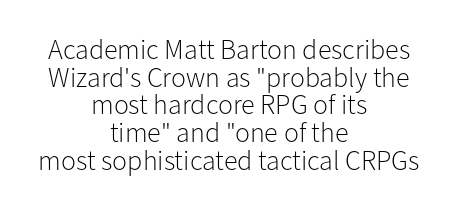
The cut favours lightness, reaching ordinary text weight at its darkest. Line starts and ends both wander, symmetrically. Students, note that the glyphs here touch the page at normal intervals. Quick note: not italic, upright. Lines of text with bare space underneath.
